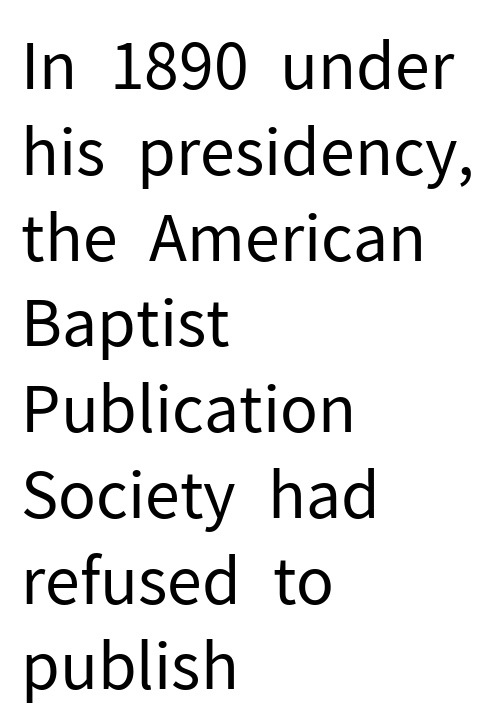
The image shows 64 px regular-weight sans-serif type, upright; set left-aligned, normal line spacing (1.34x), normal letter spacing, not underlined; low stroke contrast and a medium x-height.
